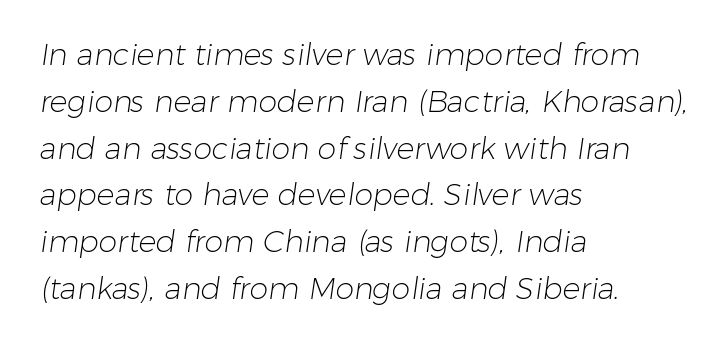
{"serif": "no", "bold": "no", "weight": "light", "width": "normal", "stroke_contrast": "low", "x_height": "medium", "monospaced": "no", "underline": "no", "align": "left", "line_spacing": "normal", "line_spacing_ratio": 1.56, "letter_spacing": "normal", "letter_spacing_em": 0.0, "glyph_px": 30}
